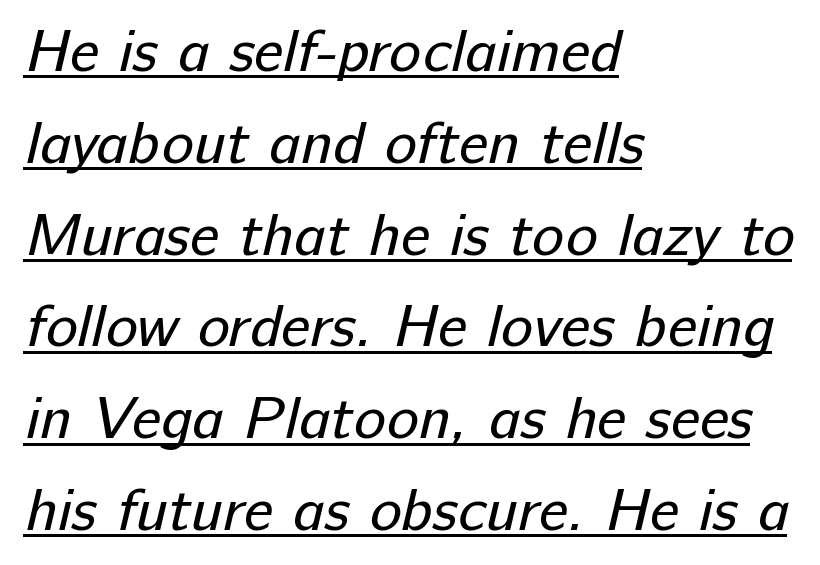
The image shows 60 px regular-weight sans-serif type; set left-aligned, normal line spacing (1.53x), normal letter spacing, underlined; low stroke contrast and a medium x-height.
